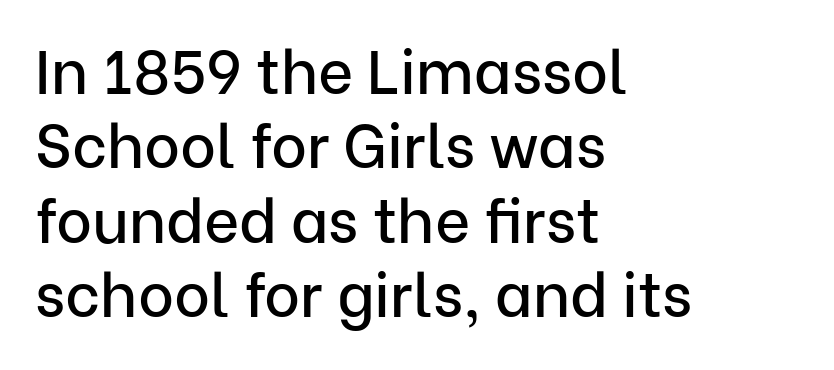
Grotesque or geometric, the face here clearly has no serifs. These lines were composed using upright roman letters. Character widths vary here, with narrow letters taking less room than wide ones. Layout note: lines flush left.
